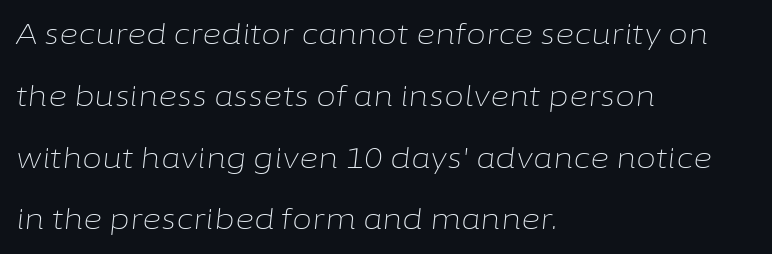
An italicized treatment has been applied to the whole sample. Honestly, the rows look like they've been pulled way apart. A student would call this left alignment; a typographer would say flush left, rag right. Stem width sits at or under what a default text font uses. The words here are not underlined.
